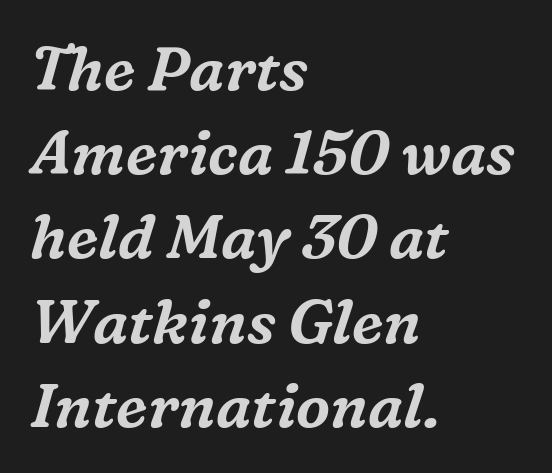
{"serif": "yes", "italic": "yes", "lean": "right", "slant_degrees": 16, "width": "normal", "stroke_contrast": "medium", "x_height": "medium", "monospaced": "no", "underline": "no", "align": "left", "line_spacing": "normal", "line_spacing_ratio": 1.38, "letter_spacing": "normal", "letter_spacing_em": 0.0, "glyph_px": 61}
